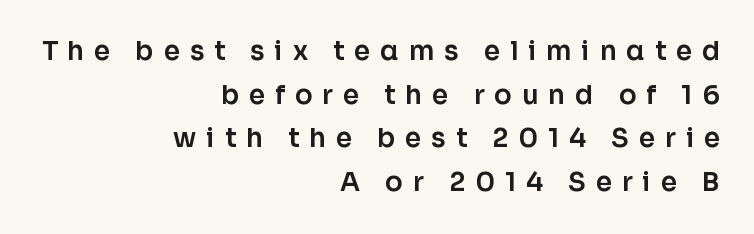
The image shows 26 px text type, upright; set right-aligned, normal line spacing (1.68x), unusually wide letter spacing (+0.38 em), not underlined.
